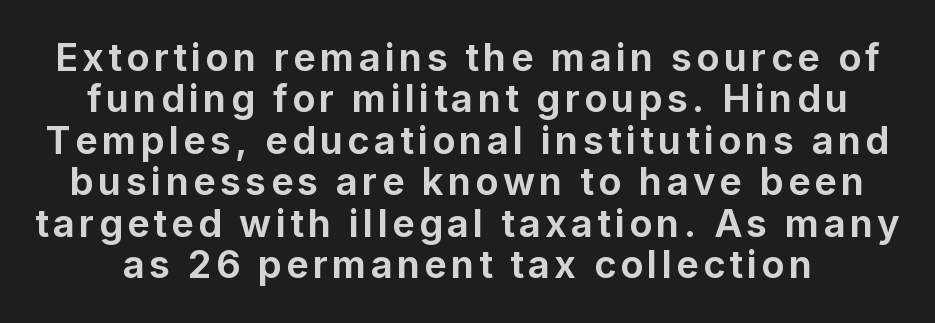
{"serif": "no", "italic": "no", "bold": "yes", "weight": "bold", "width": "normal", "stroke_contrast": "low", "x_height": "medium", "monospaced": "no", "underline": "no", "line_spacing": "tight", "line_spacing_ratio": 1.09, "glyph_px": 38}
